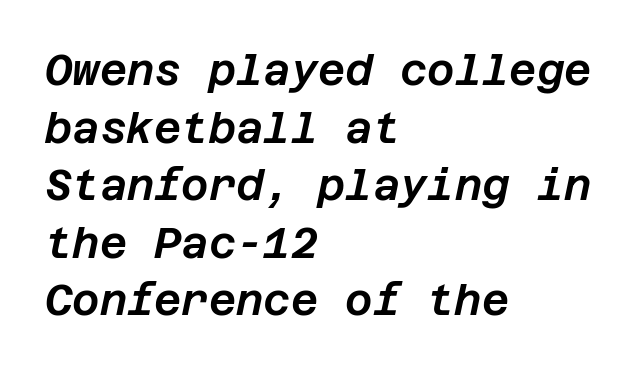
Q: Is the text italic (slanted)? A: Yes, it leans right by about 12 degrees.
Q: Is the text underlined? A: No.
Q: How is the paragraph aligned? A: Left-aligned.
Q: Is the spacing between letters normal or unusually wide? A: Normal.
Q: Is the spacing between lines tight, normal or loose? A: Normal.
Q: Width (condensed, normal, or wide)? A: Normal.
Q: Stroke contrast? A: Low.
Q: x-height? A: Large.
